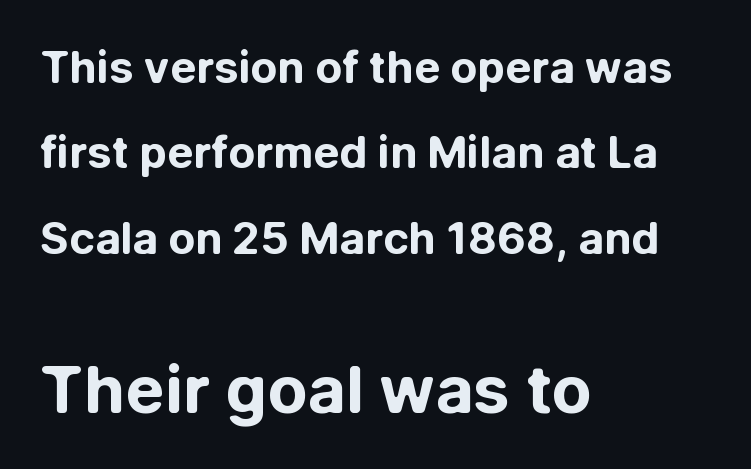
Q: Is the text bold? A: Yes.
Q: Is the text italic (slanted)? A: No, it is upright.
Q: Is the typeface a serif or a sans-serif typeface? A: Sans-serif.
Q: Is the text underlined? A: No.
Q: How is the paragraph aligned? A: Left-aligned.
Q: Is the spacing between letters normal or unusually wide? A: Normal.
Q: Is the spacing between lines tight, normal or loose? A: Loose.
Q: Which block of text is set in a larger size, the first (top) or the second (bottom)? A: The second (bottom) one.
Q: Width (condensed, normal, or wide)? A: Normal.
Q: Stroke contrast? A: Low.
Q: x-height? A: Medium.
Q: Monospaced? A: No.
